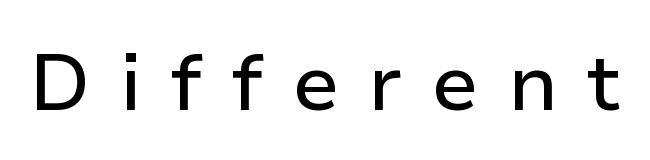
Character widths vary here, with narrow letters taking less room than wide ones. The tracking jumps out immediately: characters are airy and widely separated. I'd call this a sans setting — the letters go barefoot. Has an underline been added? It has not. A roman cut, with each character standing at attention.
